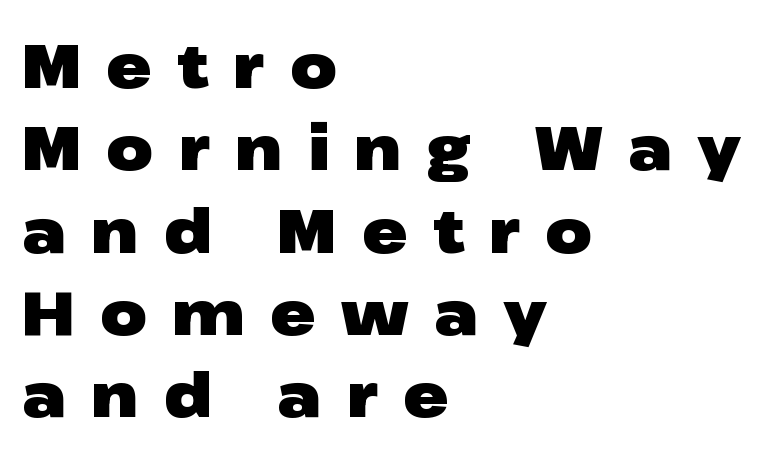
Thick stems and heavy bowls — unmistakably bold. The passage shown is typed in a proportional face where columns would drift. Tracking value appears strongly positive — letters spread wide. This rendering uses left alignment, leaving the right contour irregular. The strip under each line holds only bare page.
